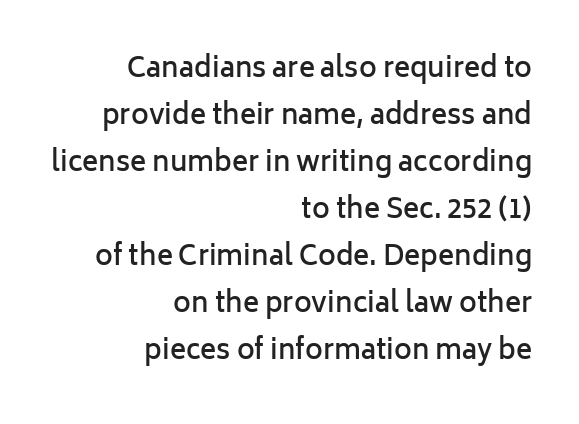
These lines are set flush right with a ragged left edge. A clean baseline with only descenders dipping below it. These words are printed semibold, heavier than regular yet not bold. There is no visible air inserted between adjacent glyphs. This is roman type, the default non-slanted kind.
